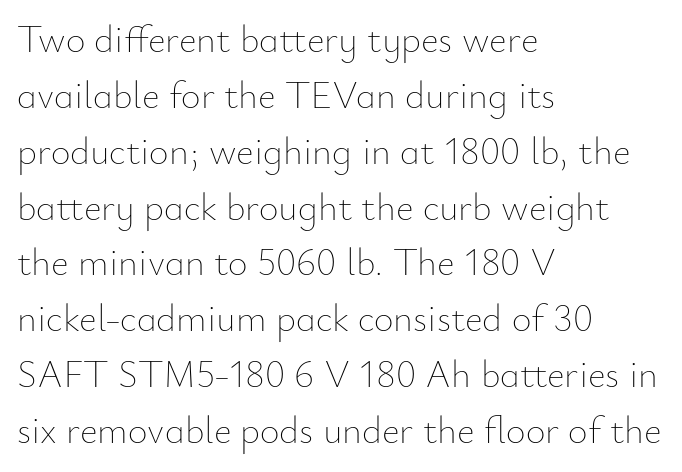
Is this a fixed-width face? No — the glyphs have proportional, varying widths. Characters remain perfectly vertical along every line. In terms of leading, this rendering sits right in the middle. The weight tops out at a normal text grade. Glance below the letters and you will spot only blank space.
